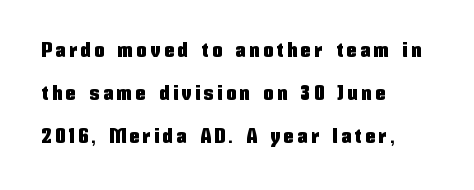
Q: Is the text italic (slanted)? A: No, it is upright.
Q: Is the text underlined? A: No.
Q: How is the paragraph aligned? A: Left-aligned.
Q: Is the spacing between lines tight, normal or loose? A: Loose.
